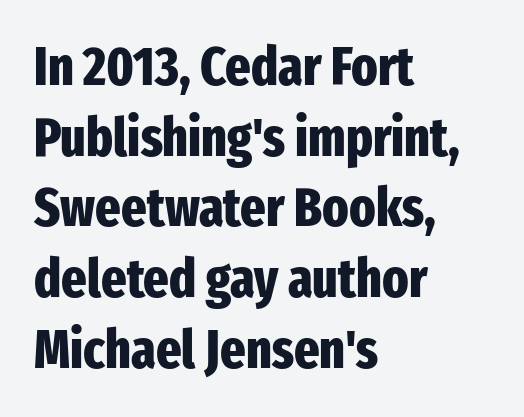
Q: Is the text bold? A: Yes.
Q: Is the text italic (slanted)? A: No, it is upright.
Q: Is the typeface a serif or a sans-serif typeface? A: Sans-serif.
Q: Is the text underlined? A: No.
Q: How is the paragraph aligned? A: Left-aligned.
Q: Is the spacing between letters normal or unusually wide? A: Normal.
Q: Is the spacing between lines tight, normal or loose? A: Normal.
Q: Width (condensed, normal, or wide)? A: Condensed.
Q: Stroke contrast? A: Low.
Q: x-height? A: Medium.
Q: Monospaced? A: No.
